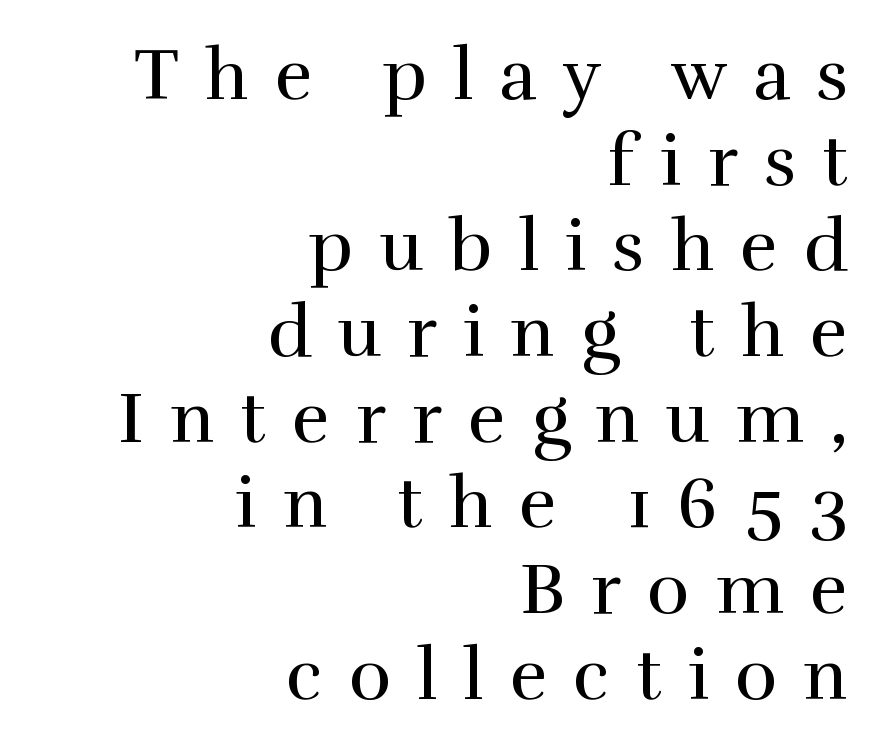
Q: Is the text bold? A: No.
Q: Is the text italic (slanted)? A: No, it is upright.
Q: Is the typeface a serif or a sans-serif typeface? A: Serif.
Q: Is the text underlined? A: No.
Q: How is the paragraph aligned? A: Right-aligned.
Q: Is the spacing between letters normal or unusually wide? A: Unusually wide.
Q: Width (condensed, normal, or wide)? A: Normal.
Q: Stroke contrast? A: High.
Q: x-height? A: Medium.
Q: Monospaced? A: No.
